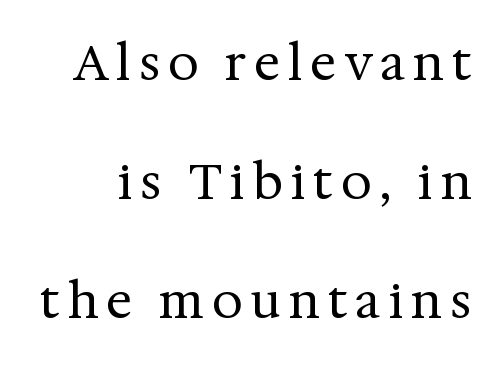
{"serif": "yes", "italic": "no", "bold": "no", "weight": "regular", "width": "normal", "stroke_contrast": "medium", "x_height": "medium", "monospaced": "no", "underline": "no", "line_spacing": "loose", "line_spacing_ratio": 2.43, "glyph_px": 49}
